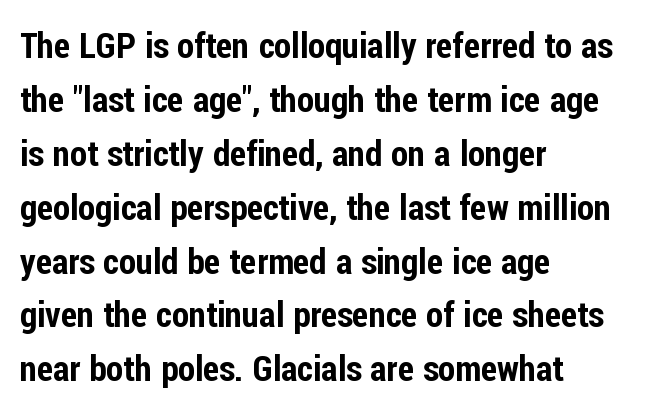
The passage shown stacks its lines at a standard gap. A typesetter would call this zero additional tracking. Does the lettering tilt? It doesn't — this is upright. Casual observation: everything's shoved over to the left. Check where the strokes stop: nothing finishes them off — pure sans.
